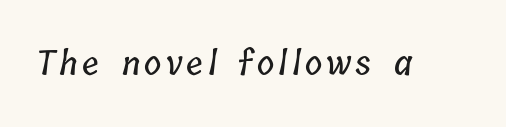
{"width": "condensed", "stroke_contrast": "low", "x_height": "medium", "monospaced": "no", "underline": "no", "glyph_px": 33}
